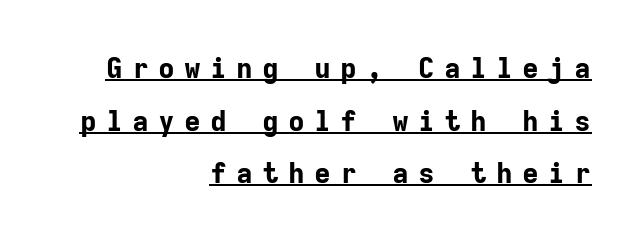
Reading down the block, your eye finds every line finishing at a fixed right position. The face used here is monospaced, like something from a code editor. The lettering holds an erect, upright posture throughout. The horizontal fit of the characters is loose and conspicuously gappy. Each letter's strokes conclude bluntly, with no projecting serifs.
